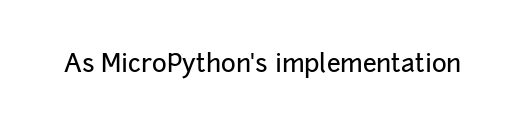
If you drew a line through each stem, it would be perfectly vertical. Characters follow at the spacing the type designer built in. The words here are not underlined.
